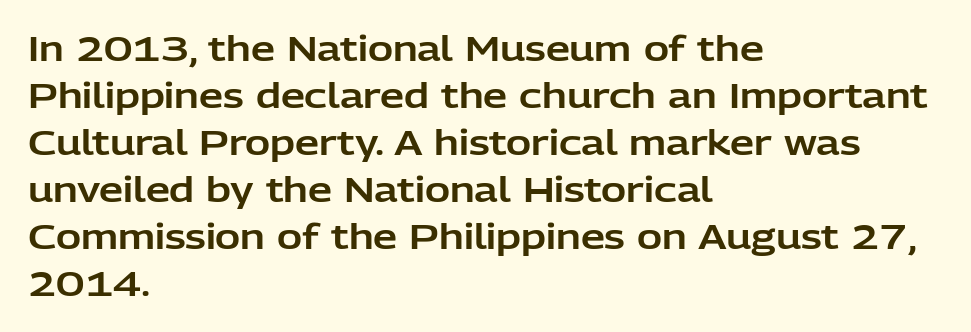
The designer left line spacing at the default. Think of a printed novel: that variable character pitch is what you see here. Ordinary non-slanted type is in use. Words float on clear page, feet unadorned.
